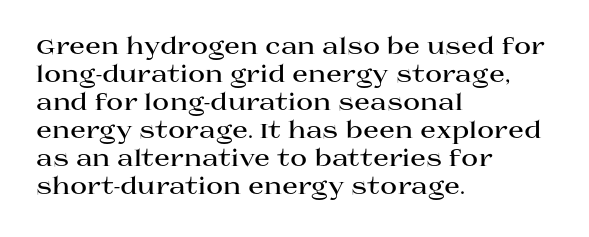
Q: Is the text bold? A: Yes.
Q: Is the text italic (slanted)? A: No, it is upright.
Q: Is the text underlined? A: No.
Q: How is the paragraph aligned? A: Left-aligned.
Q: Is the spacing between letters normal or unusually wide? A: Normal.
